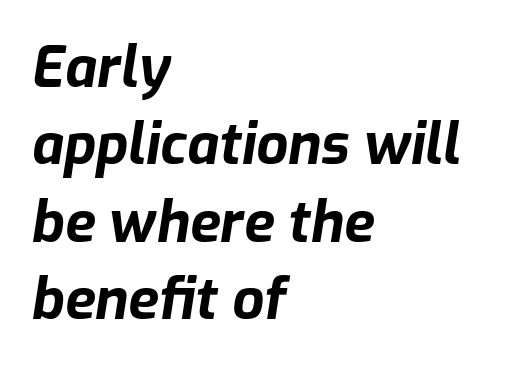
{"italic": "yes", "lean": "right", "slant_degrees": 9, "bold": "yes", "weight": "bold", "width": "normal", "stroke_contrast": "low", "x_height": "medium", "monospaced": "no", "underline": "no", "align": "left", "line_spacing": "normal", "line_spacing_ratio": 1.38, "letter_spacing": "normal", "letter_spacing_em": 0.0, "glyph_px": 56}
